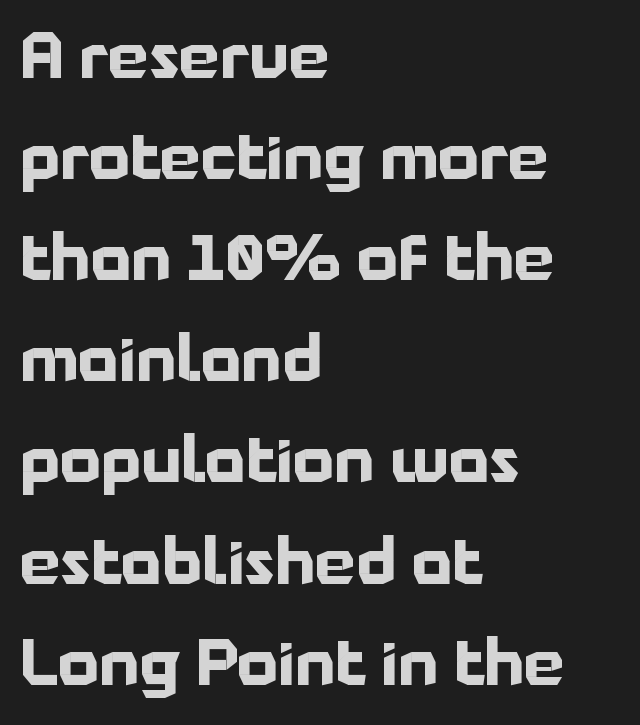
The strokes are fattened all the way to bold. Unmarked baselines from the first word to the last. A sans-serif font was chosen for this passage. Look at the tracking — it's just the regular setting, nothing added.
